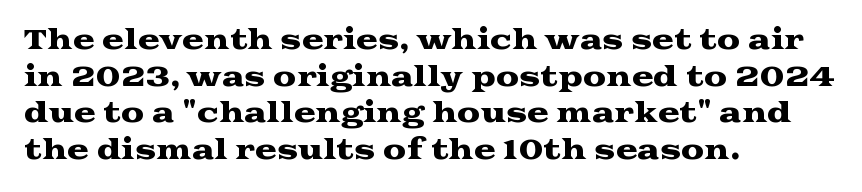
The image shows 26 px text type, upright; set left-aligned, normal line spacing (1.41x), normal letter spacing, not underlined.
